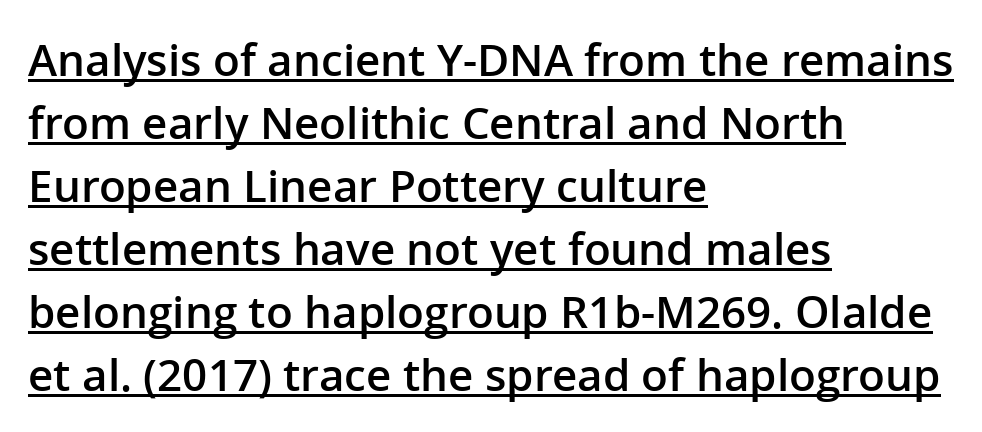
The image shows 44 px semibold sans-serif type, upright; set left-aligned, normal line spacing (1.43x), normal letter spacing, underlined; low stroke contrast and a medium x-height.
